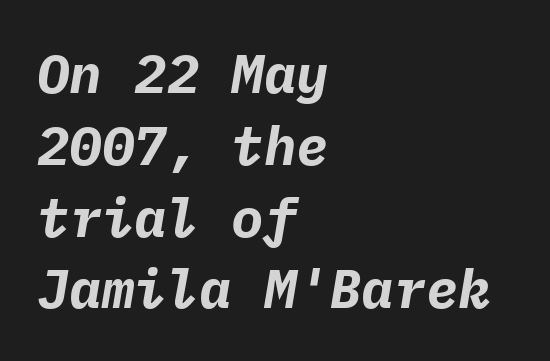
Q: Is the text bold? A: Yes.
Q: Is the text italic (slanted)? A: Yes, it leans right by about 9 degrees.
Q: Is the text underlined? A: No.
Q: How is the paragraph aligned? A: Left-aligned.
Q: Is the spacing between letters normal or unusually wide? A: Normal.
Q: Is the spacing between lines tight, normal or loose? A: Normal.
Q: Width (condensed, normal, or wide)? A: Normal.
Q: Stroke contrast? A: Low.
Q: x-height? A: Medium.
Q: Monospaced? A: Yes.
